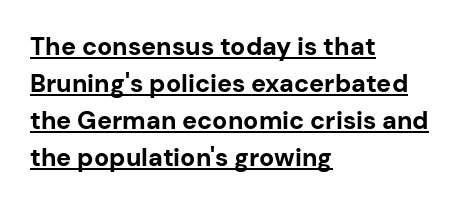
The image shows 25 px bold type, upright; set left-aligned, normal line spacing (1.48x), normal letter spacing, underlined.
